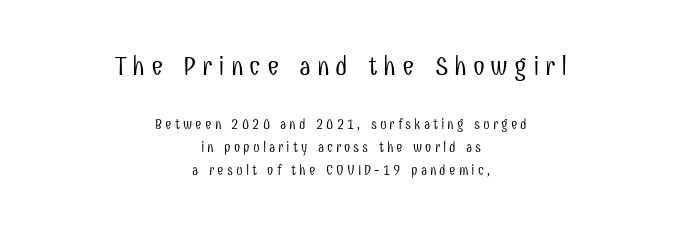
Q: Is the text bold? A: No.
Q: Is the text italic (slanted)? A: No, it is upright.
Q: Is the text underlined? A: No.
Q: How is the paragraph aligned? A: Centered.
Q: Is the spacing between letters normal or unusually wide? A: Unusually wide.
Q: Is the spacing between lines tight, normal or loose? A: Normal.
Q: Which block of text is set in a larger size, the first (top) or the second (bottom)? A: The first (top) one.
